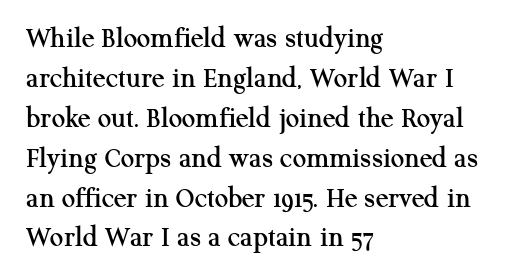
The text was rendered using a seriffed face with decorative stroke endings. The rendering uses a moderate line-height, typical for paragraphs. Lines of text with bare space underneath. The specimen reads as upright at a glance. Each letter keeps its own natural width here, so spacing adapts to shape. Compared with typical body copy, the letter spacing here is the same.
